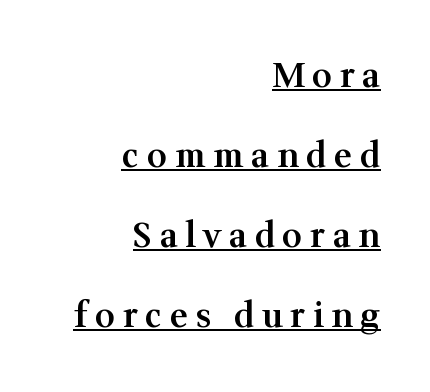
{"serif": "yes", "italic": "no", "bold": "semi", "weight": "semibold", "width": "normal", "stroke_contrast": "medium", "x_height": "medium", "monospaced": "no", "underline": "yes", "align": "right", "line_spacing": "loose", "line_spacing_ratio": 2.35, "letter_spacing": "wide", "letter_spacing_em": 0.23, "glyph_px": 34}
